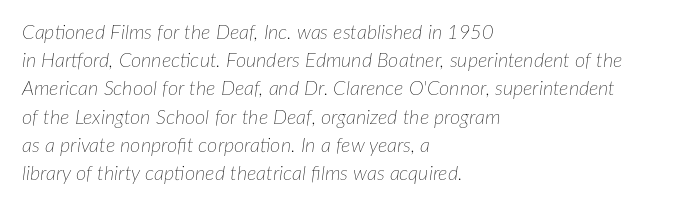
Slanted lettering throughout. The cut favours lightness, reaching ordinary text weight at its darkest. This rendering uses left alignment, leaving the right contour irregular. Baseline-to-baseline distance is the conventional proportion of letter height. Letter spacing: default.
